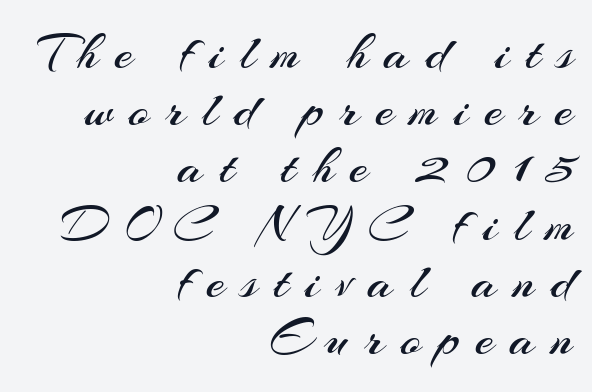
Compared with typical paragraphs, the rows here are closer together. The rendering uses natural spacing where letterforms have individual widths. The passage is arranged like a letterhead date or caption credit — flush right. The characters are drawn with everyday or finer stroke widths.
